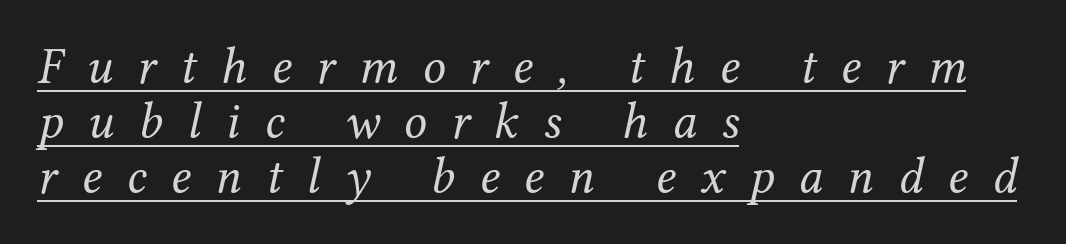
{"serif": "yes", "italic": "yes", "lean": "right", "slant_degrees": 12, "bold": "no", "weight": "regular", "width": "normal", "stroke_contrast": "medium", "x_height": "medium", "monospaced": "no", "underline": "yes", "align": "left", "line_spacing": "tight", "line_spacing_ratio": 1.08, "letter_spacing": "wide", "letter_spacing_em": 0.48, "glyph_px": 51}
